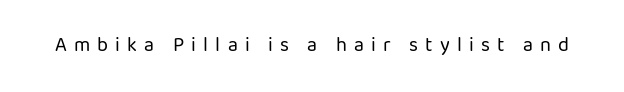
Is the type heavy? It reads as light-to-regular instead. The baseline area is clear. This rendering widens character spacing well past its baseline value. Tall strokes in this sample are plumb rather than angled.
